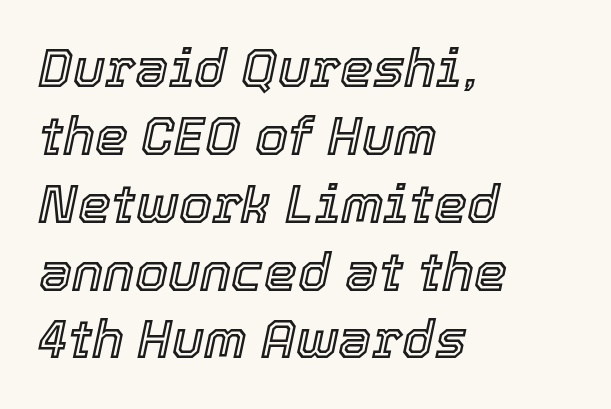
These lines stack with their left ends in a neat column. The rendering uses a moderate line-height, typical for paragraphs. Just letters on the line, the space beneath them empty. The text carries the slant typical of an italic or oblique font. A typesetter would call this proportional, since set widths differ per character. Short note: letters normally spaced.
